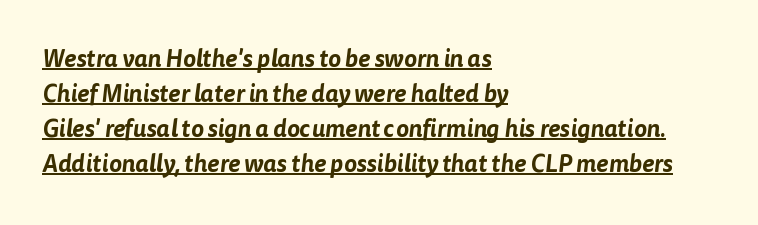
Q: Is the text underlined? A: Yes.
Q: How is the paragraph aligned? A: Left-aligned.
Q: Is the spacing between letters normal or unusually wide? A: Normal.
Q: Is the spacing between lines tight, normal or loose? A: Normal.
